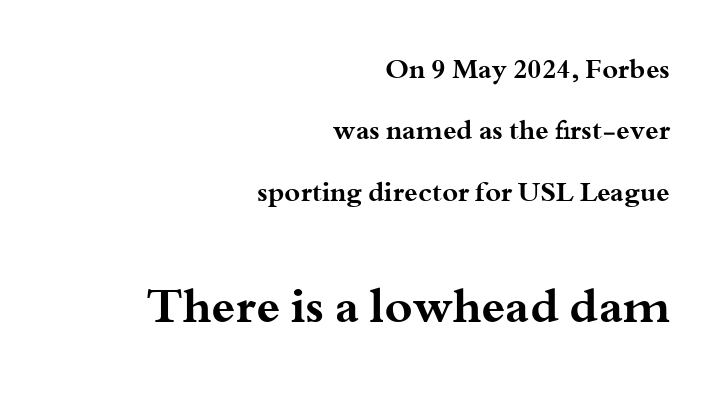
Whoever set this chose breathing room over compactness in the vertical rhythm. Honestly, there is no underline to notice here at all. Pretty heavy lettering here — definitely bold. This sample is right-justified, so line beginnings fall wherever the words allow. Quick note: not italic, upright.
